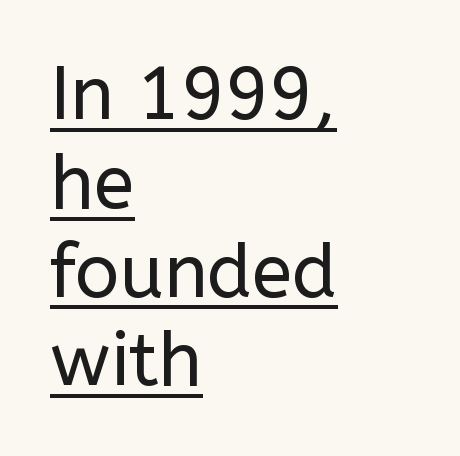
The image shows 74 px regular-weight sans-serif type, upright; set left-aligned, line spacing 1.2x, normal letter spacing, underlined; low stroke contrast and a medium x-height.
